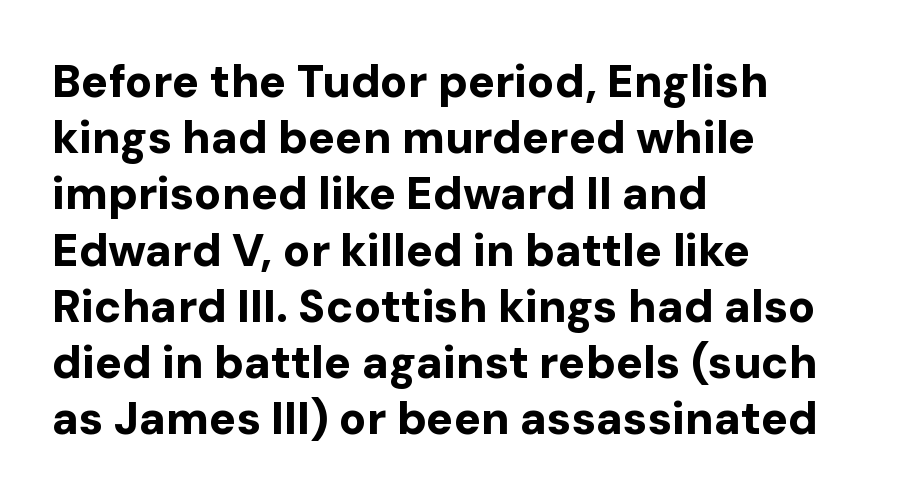
The image shows 45 px bold sans-serif type, upright; set left-aligned, normal line spacing (1.25x), normal letter spacing, not underlined; low stroke contrast and a medium x-height.
